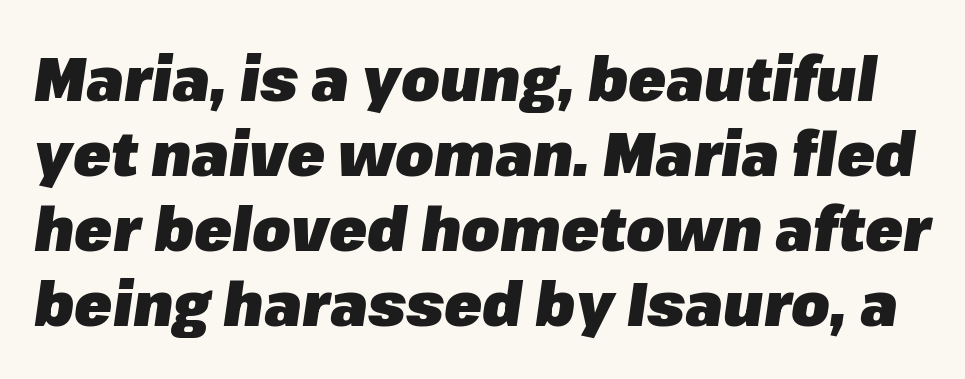
{"italic": "yes", "lean": "right", "slant_degrees": 8, "bold": "yes", "weight": "heavy", "width": "normal", "stroke_contrast": "low", "x_height": "medium", "monospaced": "no", "underline": "no", "line_spacing_ratio": 1.21, "letter_spacing": "normal", "letter_spacing_em": 0.0, "glyph_px": 62}
